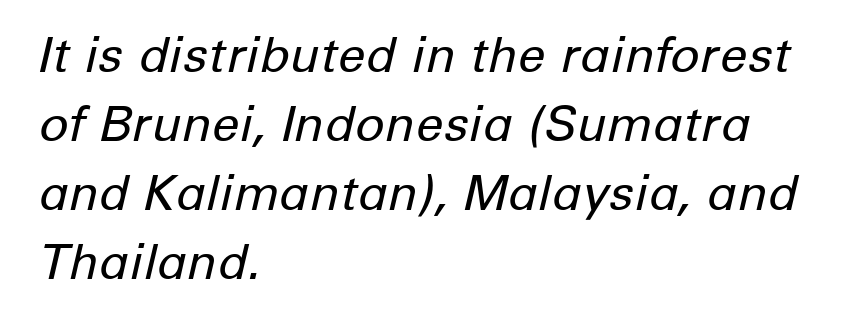
The image shows 49 px regular-weight type, italic (leaning right); set left-aligned, normal line spacing (1.41x), normal letter spacing, not underlined; low stroke contrast and a medium x-height.
